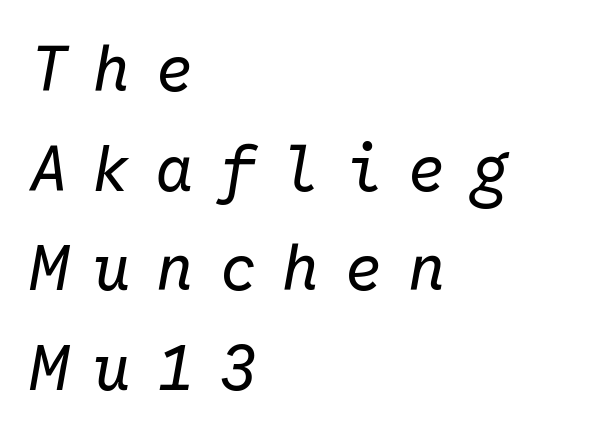
Q: Is the text bold? A: No.
Q: Is the text italic (slanted)? A: Yes, it leans right by about 10 degrees.
Q: Is the text underlined? A: No.
Q: How is the paragraph aligned? A: Left-aligned.
Q: Is the spacing between letters normal or unusually wide? A: Unusually wide.
Q: Is the spacing between lines tight, normal or loose? A: Normal.
Q: Width (condensed, normal, or wide)? A: Normal.
Q: Stroke contrast? A: Low.
Q: x-height? A: Medium.
Q: Monospaced? A: Yes.
